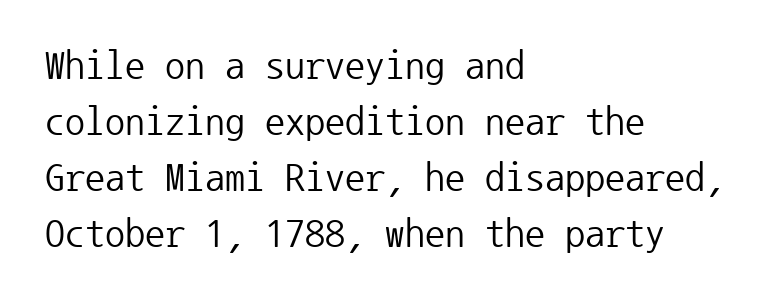
The image shows 40 px regular-weight sans-serif type, upright, monospaced; set left-aligned, normal line spacing (1.4x), normal letter spacing, not underlined; low stroke contrast and a medium x-height.
